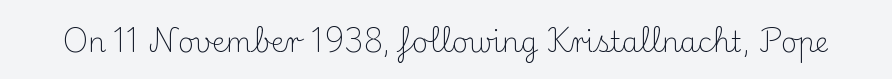
The image shows 28 px light serif type, upright; set normal letter spacing, not underlined; medium stroke contrast and a small x-height.
